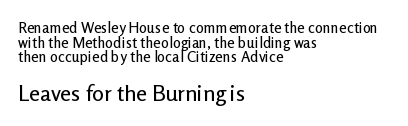
Q: Is the text italic (slanted)? A: No, it is upright.
Q: Is the text underlined? A: No.
Q: How is the paragraph aligned? A: Left-aligned.
Q: Is the spacing between letters normal or unusually wide? A: Normal.
Q: Is the spacing between lines tight, normal or loose? A: Tight.
Q: Which block of text is set in a larger size, the first (top) or the second (bottom)? A: The second (bottom) one.
